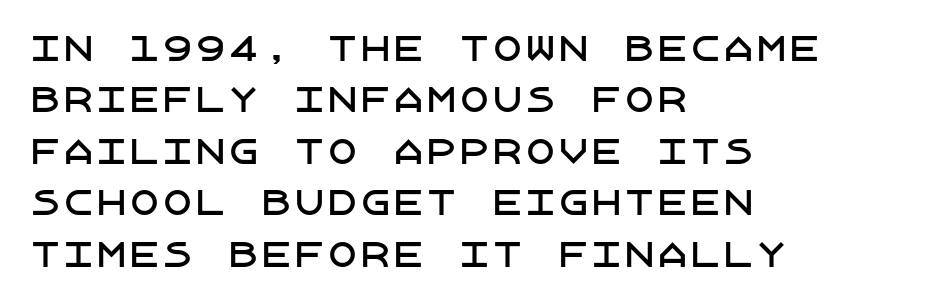
{"serif": "no", "italic": "no", "width": "normal", "stroke_contrast": "low", "x_height": "large", "underline": "no", "align": "left", "line_spacing": "normal", "line_spacing_ratio": 1.56, "letter_spacing": "normal", "letter_spacing_em": 0.0, "glyph_px": 33}
